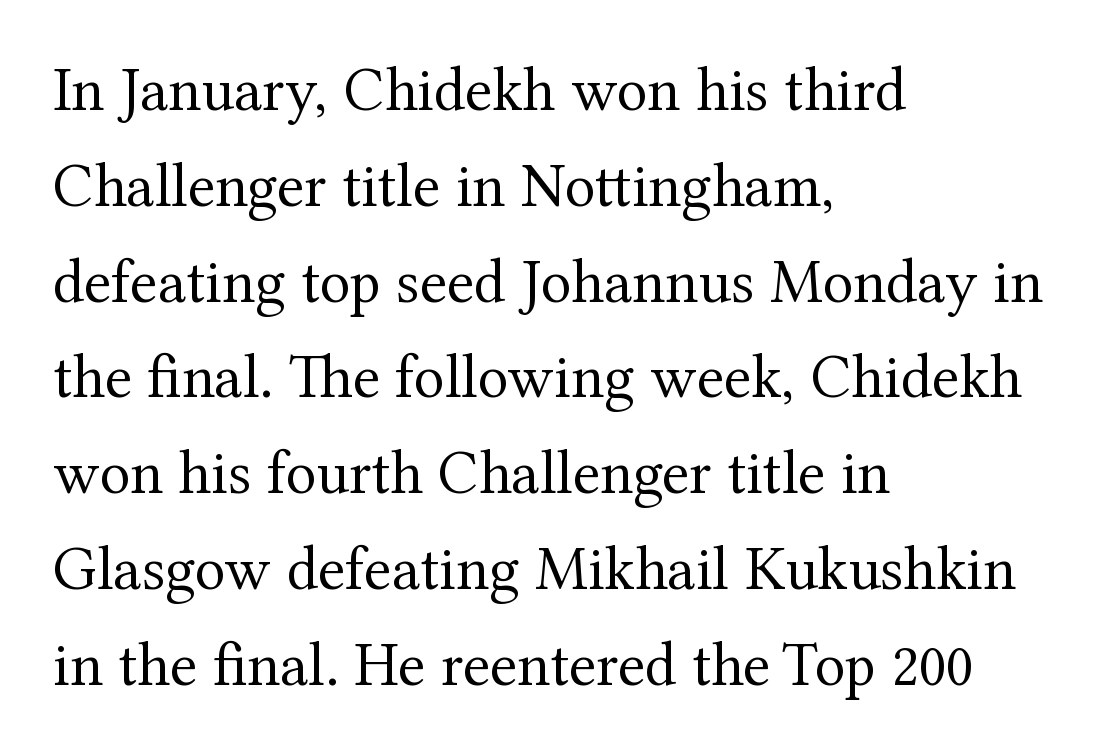
Q: Is the text bold? A: No.
Q: Is the text italic (slanted)? A: No, it is upright.
Q: Is the typeface a serif or a sans-serif typeface? A: Serif.
Q: Is the text underlined? A: No.
Q: How is the paragraph aligned? A: Left-aligned.
Q: Is the spacing between letters normal or unusually wide? A: Normal.
Q: Is the spacing between lines tight, normal or loose? A: Normal.
Q: Width (condensed, normal, or wide)? A: Normal.
Q: Stroke contrast? A: Medium.
Q: x-height? A: Medium.
Q: Monospaced? A: No.
